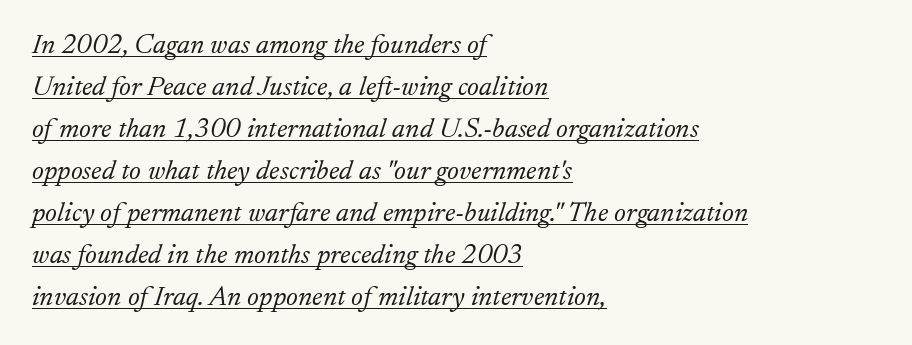
Q: Is the text bold? A: No.
Q: Is the text italic (slanted)? A: Yes, it leans right by about 17 degrees.
Q: Is the typeface a serif or a sans-serif typeface? A: Serif.
Q: Is the text underlined? A: Yes.
Q: How is the paragraph aligned? A: Left-aligned.
Q: Is the spacing between letters normal or unusually wide? A: Normal.
Q: Is the spacing between lines tight, normal or loose? A: Normal.
Q: Width (condensed, normal, or wide)? A: Normal.
Q: Stroke contrast? A: Low.
Q: x-height? A: Small.
Q: Monospaced? A: No.
